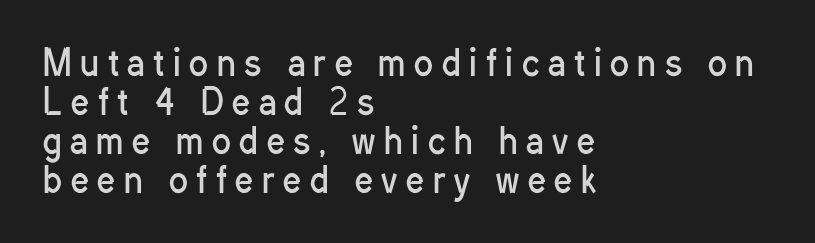
Regarding leading, the lines here are crowded together. Each letter's strokes conclude bluntly, with no projecting serifs. Note the varied advance widths — an 'i' is clearly narrower than an 'm'. A typesetter would mark this as roman, not italic.
